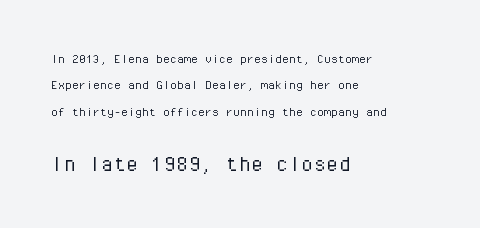
Q: Is the text bold? A: No.
Q: Is the text italic (slanted)? A: No, it is upright.
Q: Is the text underlined? A: No.
Q: How is the paragraph aligned? A: Left-aligned.
Q: Is the spacing between letters normal or unusually wide? A: Normal.
Q: Which block of text is set in a larger size, the first (top) or the second (bottom)? A: The second (bottom) one.
